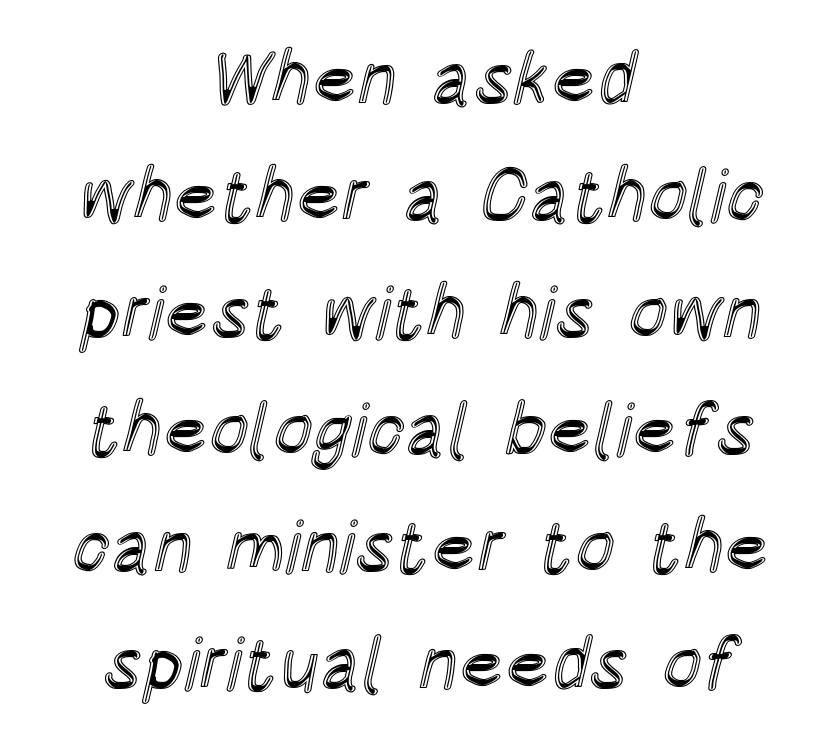
Q: Is the text italic (slanted)? A: Yes.
Q: Is the text underlined? A: No.
Q: How is the paragraph aligned? A: Centered.
Q: Is the spacing between letters normal or unusually wide? A: Normal.
Q: Is the spacing between lines tight, normal or loose? A: Normal.
Q: Width (condensed, normal, or wide)? A: Condensed.
Q: x-height? A: Large.
Q: Monospaced? A: No.
